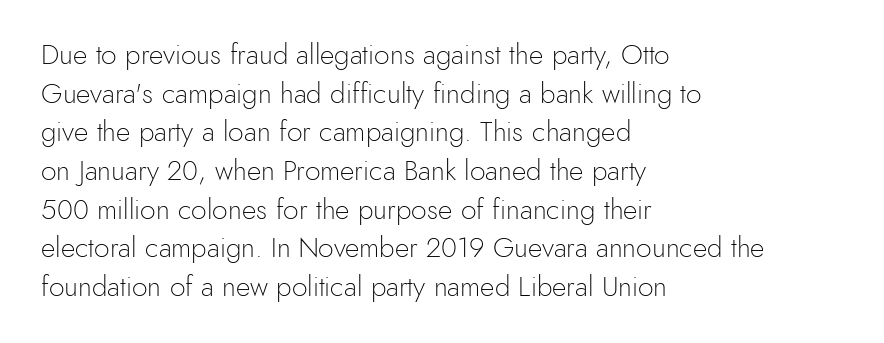
{"serif": "no", "italic": "no", "bold": "no", "weight": "light", "width": "normal", "x_height": "small", "monospaced": "no", "underline": "no", "align": "left", "line_spacing": "normal", "line_spacing_ratio": 1.38, "letter_spacing": "normal", "letter_spacing_em": 0.0, "glyph_px": 28}
